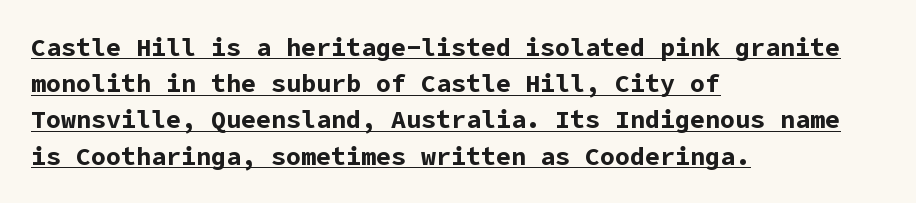
Q: Is the text bold? A: Yes.
Q: Is the text italic (slanted)? A: No, it is upright.
Q: Is the text underlined? A: Yes.
Q: How is the paragraph aligned? A: Left-aligned.
Q: Is the spacing between letters normal or unusually wide? A: Normal.
Q: Is the spacing between lines tight, normal or loose? A: Normal.
